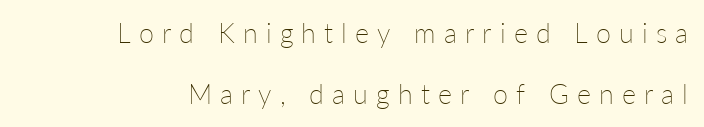
The image shows 27 px text type, upright; set right-aligned, loose line spacing (2.26x), unusually wide letter spacing (+0.3 em), not underlined.
